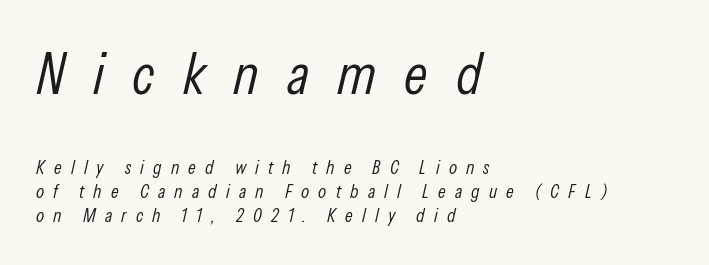
The image shows 58 px light, condensed type, italic (leaning right); set left-aligned, normal line spacing (1.26x), unusually wide letter spacing (+0.48 em), not underlined; the first (top) block is 3.05x larger; low stroke contrast and a medium x-height.
